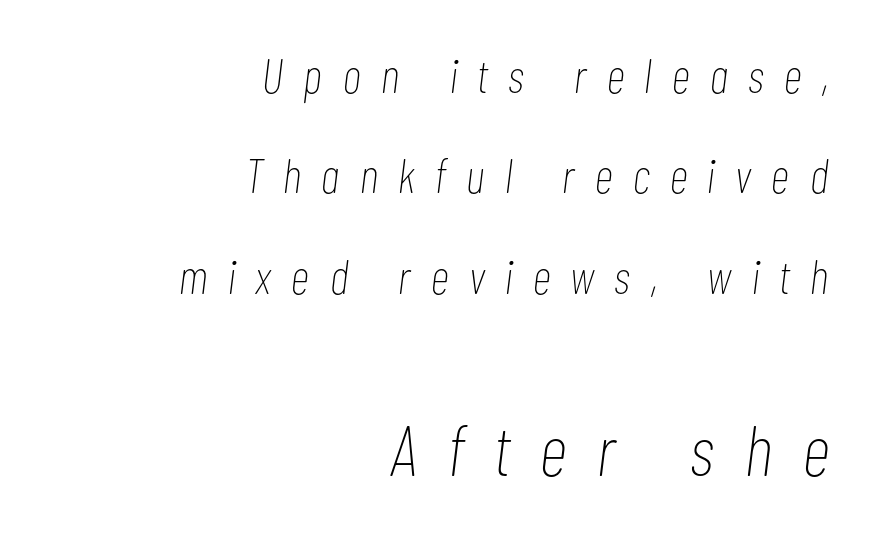
{"italic": "yes", "lean": "right", "slant_degrees": 7, "bold": "no", "weight": "thin", "width": "condensed", "stroke_contrast": "low", "x_height": "medium", "monospaced": "no", "underline": "no", "align": "right", "line_spacing": "loose", "line_spacing_ratio": 2.09, "letter_spacing": "wide", "letter_spacing_em": 0.43, "larger_block": "second", "size_ratio": 1.5, "glyph_px": 72}
